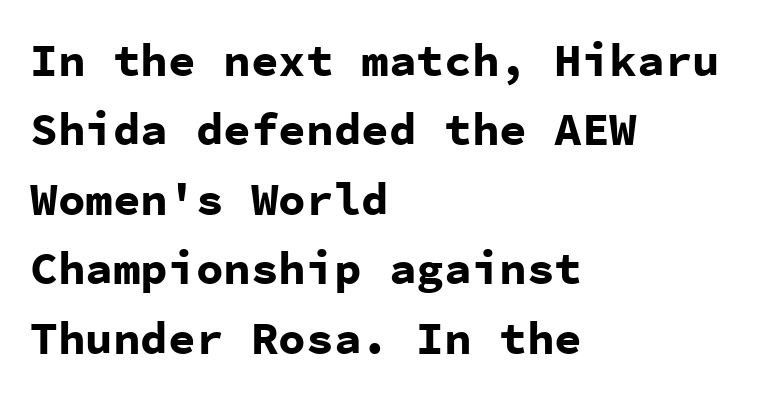
{"serif": "no", "italic": "no", "bold": "yes", "weight": "bold", "width": "normal", "stroke_contrast": "low", "x_height": "medium", "monospaced": "yes", "underline": "no", "align": "left", "line_spacing": "normal", "line_spacing_ratio": 1.51, "letter_spacing": "normal", "letter_spacing_em": 0.0, "glyph_px": 46}
